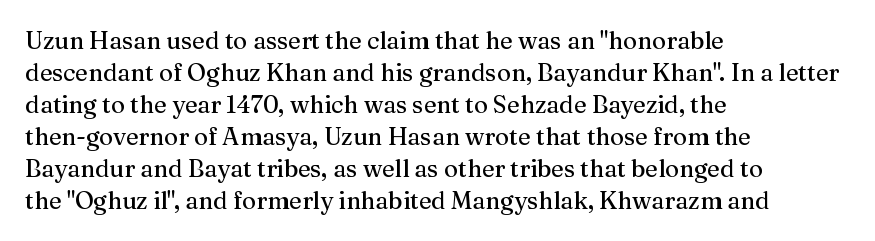
No italicization has been applied; the sample stays upright. The vertical gap from one line to the next is medium. Standard letterfit; no display-style spreading of the glyphs. The passage is arranged the way most books set body copy — flush left. Rule under the text: the space is simply empty.
